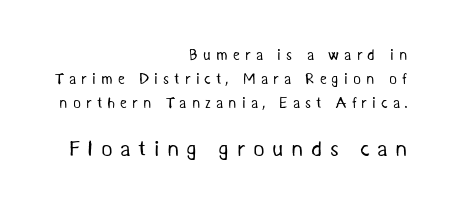
The image shows 22 px text type; set right-aligned, normal line spacing (1.61x), unusually wide letter spacing (+0.34 em), not underlined; the second (bottom) block is 1.47x larger.
